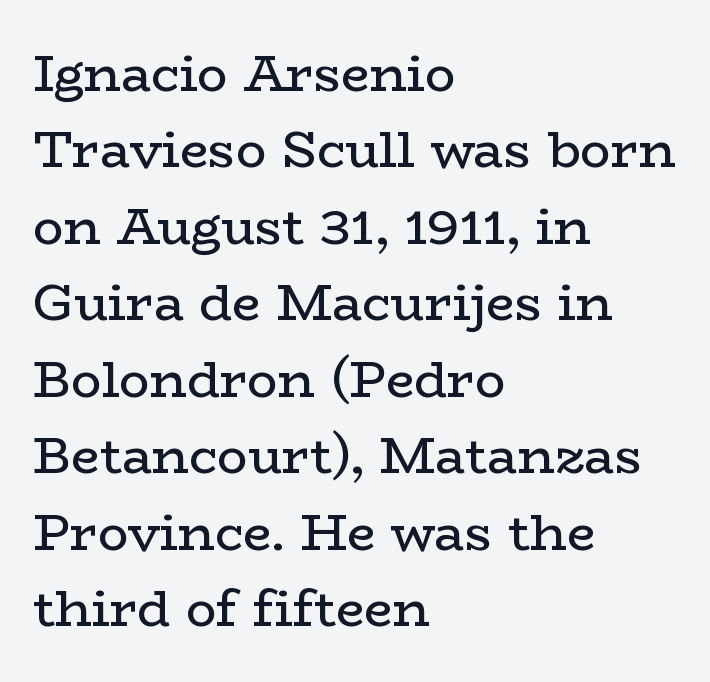
{"serif": "yes", "italic": "no", "bold": "no", "weight": "regular", "width": "wide", "stroke_contrast": "low", "x_height": "medium", "monospaced": "no", "underline": "no", "align": "left", "line_spacing": "normal", "line_spacing_ratio": 1.5, "letter_spacing": "normal", "letter_spacing_em": 0.0, "glyph_px": 51}
